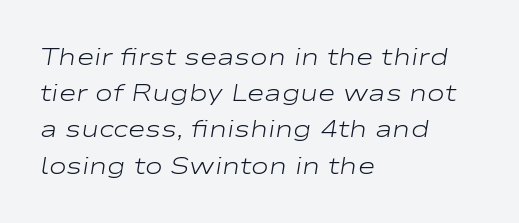
The image shows 24 px text type, italic (leaning right); set left-aligned, normal line spacing (1.51x), normal letter spacing, not underlined.
